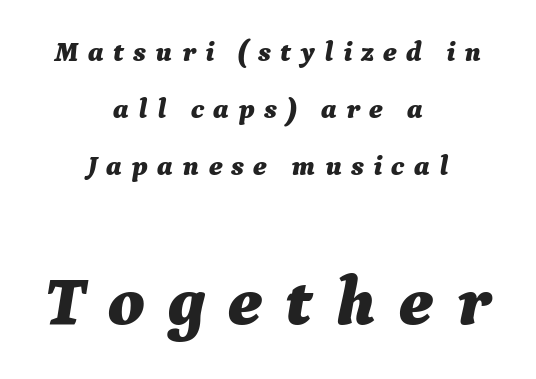
{"italic": "yes", "lean": "right", "slant_degrees": 9, "bold": "yes", "weight": "bold", "width": "normal", "stroke_contrast": "medium", "x_height": "medium", "monospaced": "no", "underline": "no", "align": "center", "line_spacing": "loose", "line_spacing_ratio": 2.03, "letter_spacing": "wide", "letter_spacing_em": 0.33, "larger_block": "second", "size_ratio": 2.5, "glyph_px": 70}
